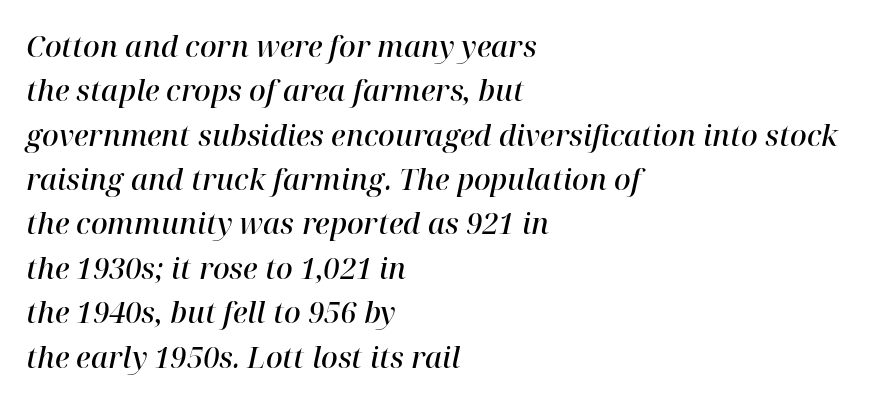
{"serif": "yes", "italic": "yes", "lean": "right", "slant_degrees": 12, "bold": "semi", "weight": "semibold", "width": "normal", "stroke_contrast": "high", "x_height": "medium", "monospaced": "no", "underline": "no", "align": "left", "line_spacing": "normal", "line_spacing_ratio": 1.53, "letter_spacing": "normal", "letter_spacing_em": 0.0, "glyph_px": 29}
